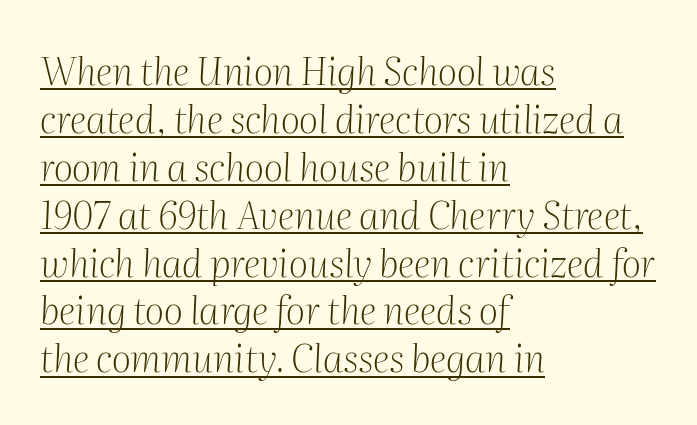
Q: Is the text bold? A: No.
Q: Is the text italic (slanted)? A: Yes, it leans right by about 2 degrees.
Q: Is the typeface a serif or a sans-serif typeface? A: Serif.
Q: Is the text underlined? A: Yes.
Q: How is the paragraph aligned? A: Left-aligned.
Q: Is the spacing between letters normal or unusually wide? A: Normal.
Q: Is the spacing between lines tight, normal or loose? A: Normal.
Q: Width (condensed, normal, or wide)? A: Normal.
Q: Stroke contrast? A: Medium.
Q: x-height? A: Medium.
Q: Monospaced? A: No.
